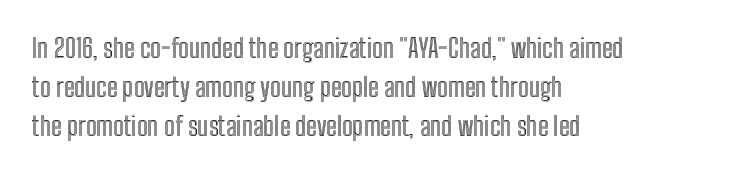
{"italic": "no", "underline": "no", "align": "left", "line_spacing": "normal", "line_spacing_ratio": 1.5, "letter_spacing": "normal", "letter_spacing_em": 0.0, "glyph_px": 26}
